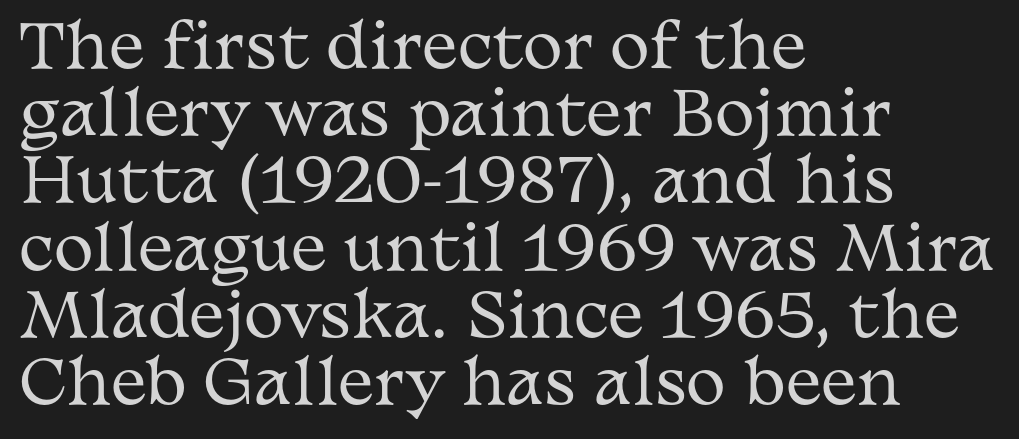
The foot of each line stays bare and open. The lettering holds an erect, upright posture throughout. You could barely slide anything between these rows. Looks like regular typesetting: each glyph gets only the width it needs. No extra tracking has been applied to these lines.
